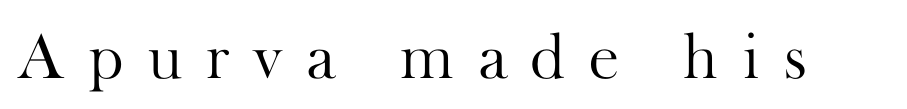
Q: Is the text bold? A: No.
Q: Is the text italic (slanted)? A: No, it is upright.
Q: Is the typeface a serif or a sans-serif typeface? A: Serif.
Q: Is the text underlined? A: No.
Q: Is the spacing between letters normal or unusually wide? A: Unusually wide.
Q: Width (condensed, normal, or wide)? A: Normal.
Q: Stroke contrast? A: High.
Q: x-height? A: Small.
Q: Monospaced? A: No.
